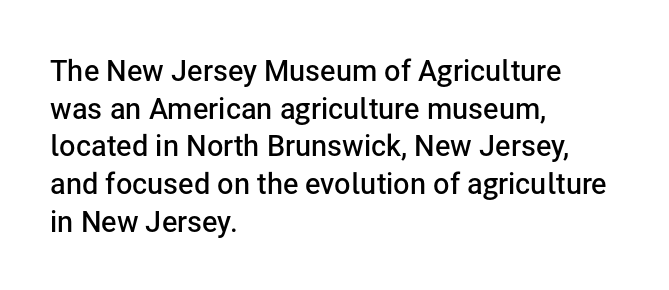
Q: Is the text bold? A: Semi-bold.
Q: Is the text italic (slanted)? A: No, it is upright.
Q: Is the typeface a serif or a sans-serif typeface? A: Sans-serif.
Q: Is the text underlined? A: No.
Q: How is the paragraph aligned? A: Left-aligned.
Q: Is the spacing between letters normal or unusually wide? A: Normal.
Q: Is the spacing between lines tight, normal or loose? A: Normal.
Q: Width (condensed, normal, or wide)? A: Normal.
Q: Stroke contrast? A: Low.
Q: x-height? A: Medium.
Q: Monospaced? A: No.
